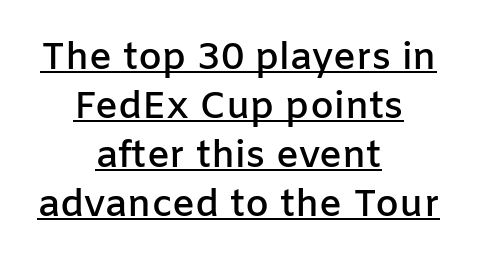
{"serif": "no", "italic": "no", "bold": "semi", "weight": "semibold", "width": "normal", "stroke_contrast": "low", "x_height": "medium", "monospaced": "no", "underline": "yes", "align": "center", "line_spacing": "normal", "line_spacing_ratio": 1.29, "letter_spacing": "normal", "letter_spacing_em": 0.0, "glyph_px": 38}
